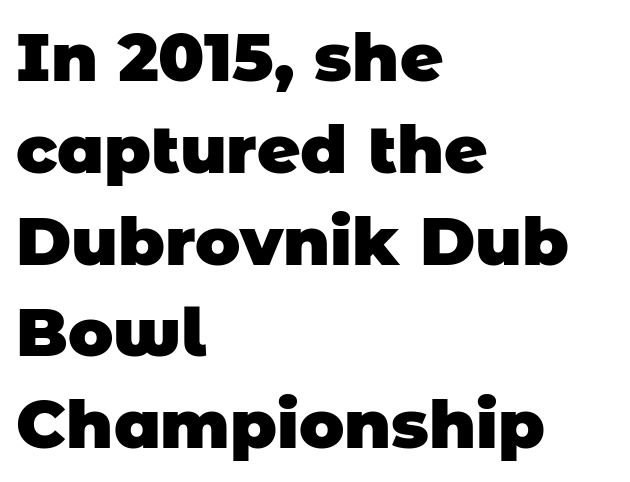
{"serif": "no", "bold": "yes", "weight": "heavy", "width": "normal", "stroke_contrast": "low", "x_height": "large", "monospaced": "no", "underline": "no", "align": "left", "line_spacing": "normal", "line_spacing_ratio": 1.37, "letter_spacing": "normal", "letter_spacing_em": 0.0, "glyph_px": 67}
